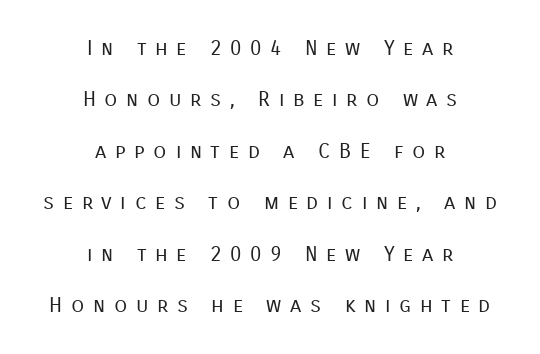
Q: Is the text bold? A: No.
Q: Is the text italic (slanted)? A: No, it is upright.
Q: Is the text underlined? A: No.
Q: How is the paragraph aligned? A: Centered.
Q: Is the spacing between letters normal or unusually wide? A: Unusually wide.
Q: Is the spacing between lines tight, normal or loose? A: Loose.
